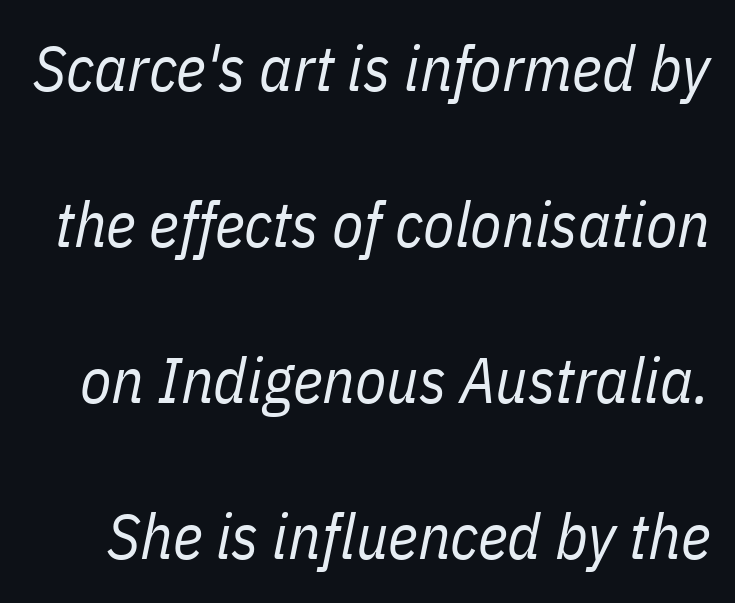
{"italic": "yes", "lean": "right", "slant_degrees": 11, "bold": "no", "weight": "regular", "width": "condensed", "stroke_contrast": "low", "x_height": "medium", "monospaced": "no", "underline": "no", "line_spacing": "loose", "line_spacing_ratio": 2.44, "letter_spacing": "normal", "letter_spacing_em": 0.0, "glyph_px": 64}
